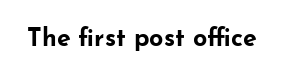
Q: Is the text bold? A: Yes.
Q: Is the text italic (slanted)? A: No, it is upright.
Q: Is the text underlined? A: No.
Q: Is the spacing between letters normal or unusually wide? A: Normal.
